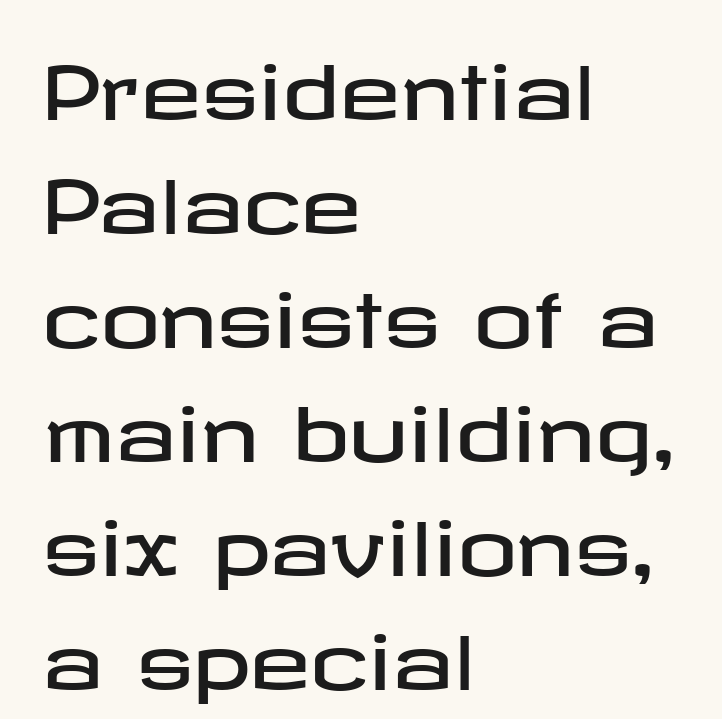
Q: Is the text italic (slanted)? A: No, it is upright.
Q: Is the typeface a serif or a sans-serif typeface? A: Sans-serif.
Q: Is the text underlined? A: No.
Q: How is the paragraph aligned? A: Left-aligned.
Q: Is the spacing between letters normal or unusually wide? A: Normal.
Q: Is the spacing between lines tight, normal or loose? A: Normal.
Q: Width (condensed, normal, or wide)? A: Wide.
Q: Stroke contrast? A: Low.
Q: x-height? A: Medium.
